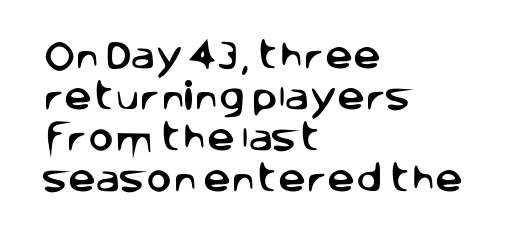
Q: Is the text italic (slanted)? A: No, it is upright.
Q: Is the typeface a serif or a sans-serif typeface? A: Sans-serif.
Q: Is the text underlined? A: No.
Q: How is the paragraph aligned? A: Left-aligned.
Q: Is the spacing between letters normal or unusually wide? A: Normal.
Q: Is the spacing between lines tight, normal or loose? A: Normal.
Q: Width (condensed, normal, or wide)? A: Normal.
Q: Stroke contrast? A: Low.
Q: x-height? A: Large.
Q: Monospaced? A: No.
